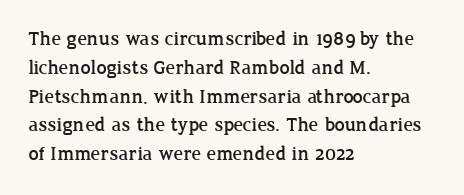
Default kerning and tracking; the words read as compact shapes. The type sits square on the baseline with zero lean. How would I describe the line gaps? Plain and ordinary. The zone under the glyphs is completely vacant. The lines are quadded left.
